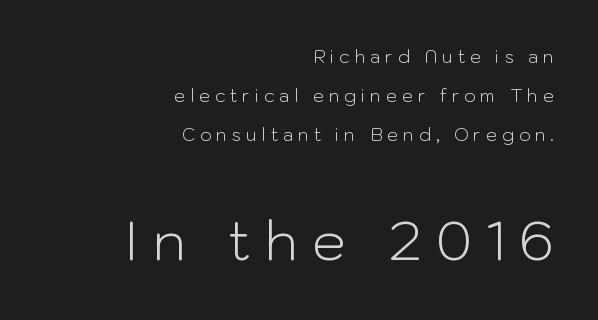
Q: Is the text bold? A: No.
Q: Is the text italic (slanted)? A: No, it is upright.
Q: Is the typeface a serif or a sans-serif typeface? A: Sans-serif.
Q: Is the text underlined? A: No.
Q: How is the paragraph aligned? A: Right-aligned.
Q: Is the spacing between letters normal or unusually wide? A: Unusually wide.
Q: Is the spacing between lines tight, normal or loose? A: Loose.
Q: Which block of text is set in a larger size, the first (top) or the second (bottom)? A: The second (bottom) one.
Q: Width (condensed, normal, or wide)? A: Normal.
Q: Stroke contrast? A: Low.
Q: x-height? A: Medium.
Q: Monospaced? A: No.
